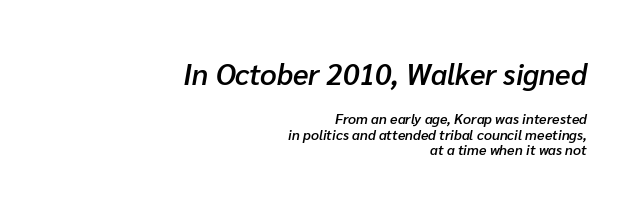
The image shows 29 px semibold type, italic (leaning right); set right-aligned, tight line spacing (1.11x), normal letter spacing, not underlined; the first (top) block is 2.07x larger; low stroke contrast and a medium x-height.
